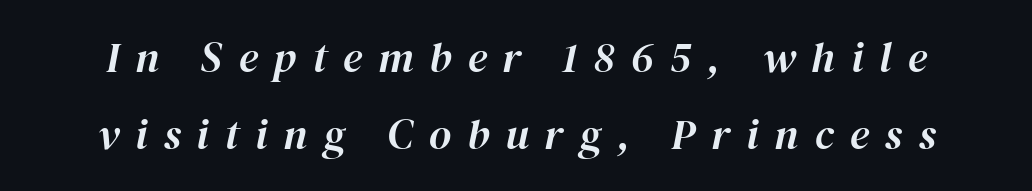
Q: Is the text italic (slanted)? A: Yes, it leans right by about 12 degrees.
Q: Is the text underlined? A: No.
Q: Is the spacing between letters normal or unusually wide? A: Unusually wide.
Q: Width (condensed, normal, or wide)? A: Normal.
Q: Stroke contrast? A: High.
Q: x-height? A: Medium.
Q: Monospaced? A: No.
